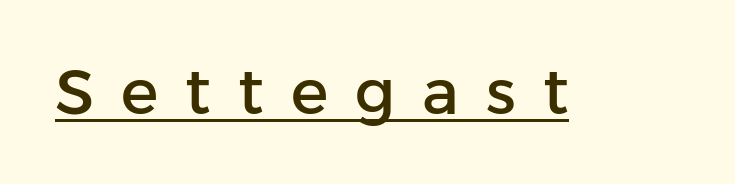
The image shows 63 px sans-serif type, upright; set unusually wide letter spacing (+0.43 em), underlined; low stroke contrast and a medium x-height.
